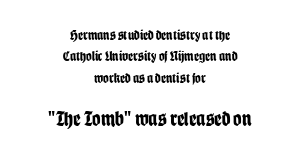
The string is rendered with underlining switched off. Caption: multi-line text, centered on the measure. The glyphs have the mass of a bold cut. Tracking here is standard; glyphs follow each other at the usual distance.
